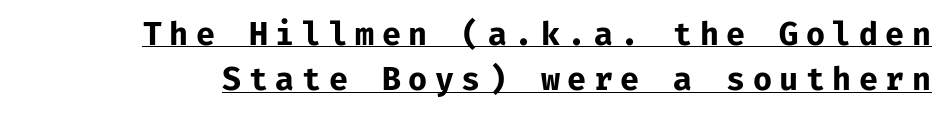
Q: Is the text bold? A: Yes.
Q: Is the text italic (slanted)? A: No, it is upright.
Q: Is the typeface a serif or a sans-serif typeface? A: Sans-serif.
Q: Is the text underlined? A: Yes.
Q: Is the spacing between letters normal or unusually wide? A: Unusually wide.
Q: Is the spacing between lines tight, normal or loose? A: Normal.
Q: Width (condensed, normal, or wide)? A: Normal.
Q: Stroke contrast? A: Low.
Q: x-height? A: Medium.
Q: Monospaced? A: Yes.
